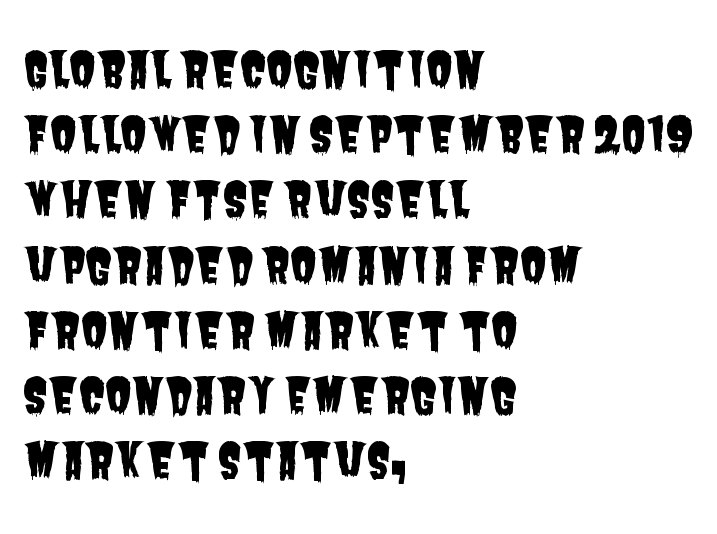
Q: Is the typeface a serif or a sans-serif typeface? A: Sans-serif.
Q: Is the text underlined? A: No.
Q: How is the paragraph aligned? A: Left-aligned.
Q: Is the spacing between letters normal or unusually wide? A: Normal.
Q: Is the spacing between lines tight, normal or loose? A: Normal.
Q: Width (condensed, normal, or wide)? A: Condensed.
Q: Stroke contrast? A: Low.
Q: x-height? A: Large.
Q: Monospaced? A: No.
